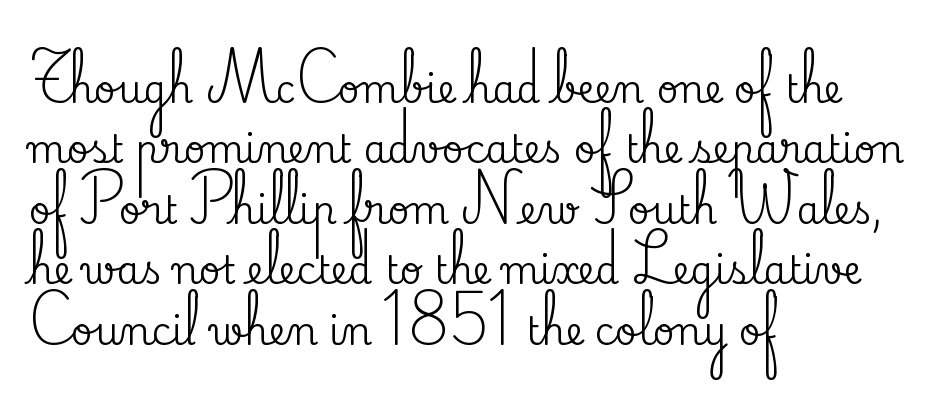
The image shows 38 px serif type, upright; set left-aligned, normal line spacing (1.59x), normal letter spacing, not underlined; medium stroke contrast and a small x-height.
